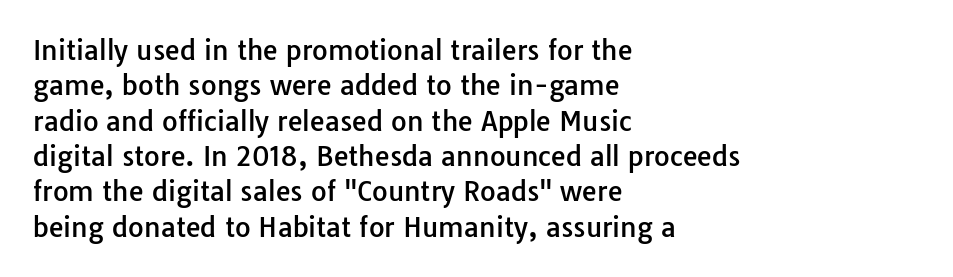
Q: Is the text italic (slanted)? A: No, it is upright.
Q: Is the text underlined? A: No.
Q: How is the paragraph aligned? A: Left-aligned.
Q: Is the spacing between letters normal or unusually wide? A: Normal.
Q: Is the spacing between lines tight, normal or loose? A: Normal.
